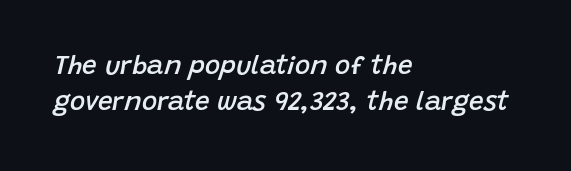
{"italic": "yes", "lean": "right", "slant_degrees": 15, "bold": "semi", "underline": "no", "align": "left", "line_spacing": "normal", "line_spacing_ratio": 1.37, "letter_spacing": "normal", "letter_spacing_em": 0.0, "glyph_px": 26}
